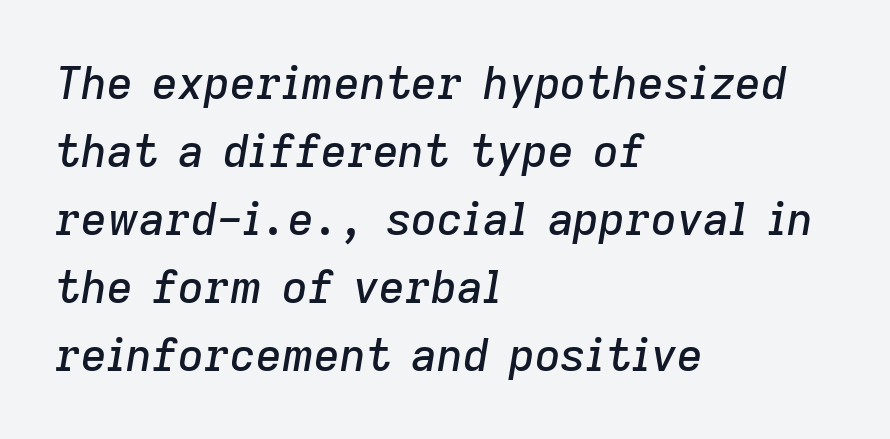
The typesetter chose a ragged-right arrangement here. Posture: slanted. Successive baselines arrive at the customary interval. Look at the tracking — it's just the regular setting, nothing added. Beneath every word, the page is bare. Do the characters align in a grid? No, the font is proportional.
